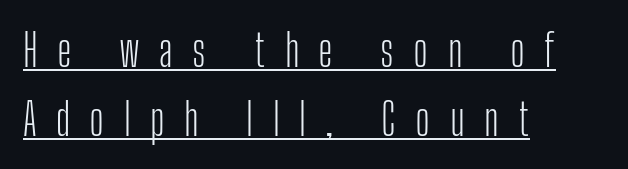
The image shows 44 px light, condensed sans-serif type, upright; set left-aligned, normal line spacing (1.56x), unusually wide letter spacing (+0.44 em), underlined; low stroke contrast and a medium x-height.
